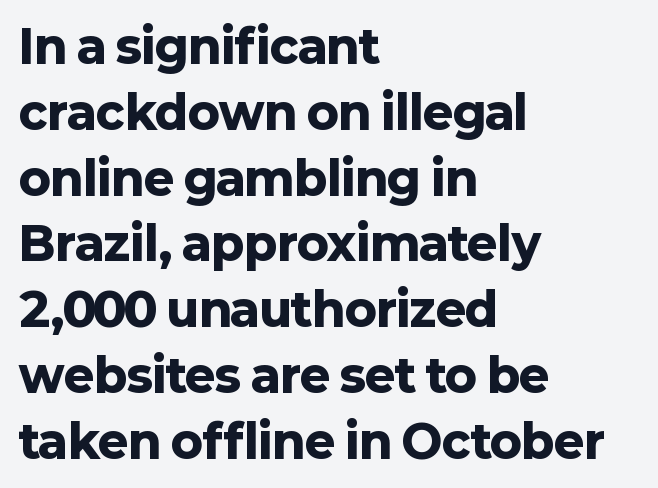
Every character sits straight up, as roman type does. In CSS terms this would be text-align: left. The face used here is rendered with its standard letterfit. Weight: bold. Varying glyph widths throughout — classic text-font behaviour. Stroke terminals: plain, sans-serif.
